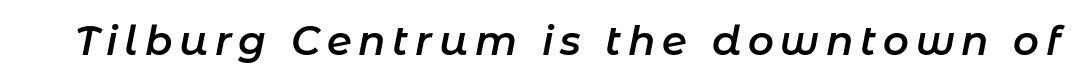
Beneath every word, the page is bare. If you drew a line through each stem, it would be angled. These lines carry some extra weight — a demibold, not a full bold. These lines are rendered in a variable-pitch font.
